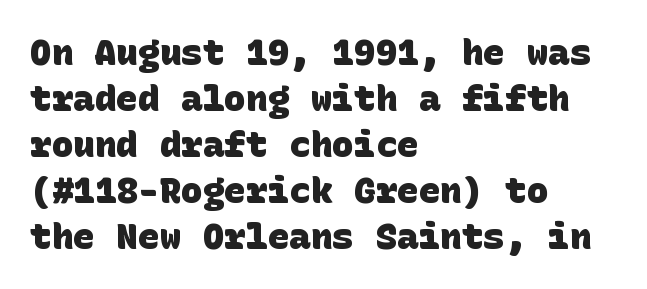
The lines are quadded left. Beneath every word, the page is bare. Leading: standard. Every letter is thick-stroked: bold, no question. Here the glyphs are tracked normally, forming tight word shapes. You can tell from the bare stems that sans-serif type was used.
